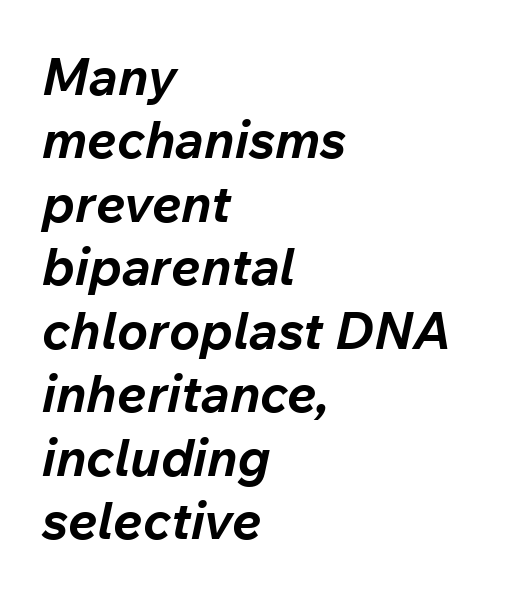
The image shows 52 px bold type, italic (leaning right); set left-aligned, line spacing 1.22x, normal letter spacing, not underlined; low stroke contrast and a medium x-height.
